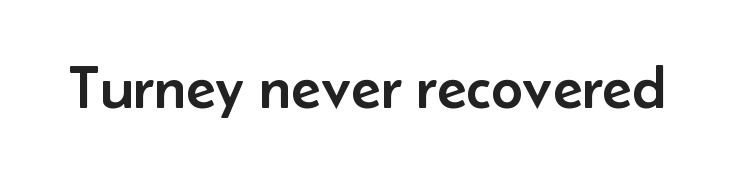
Regarding serifs, this sample does without them. The words here are not underlined. Designer's note — italics off, roman on. Default kerning and tracking; the words read as compact shapes. Is this a fixed-width face? No — the glyphs have proportional, varying widths.
